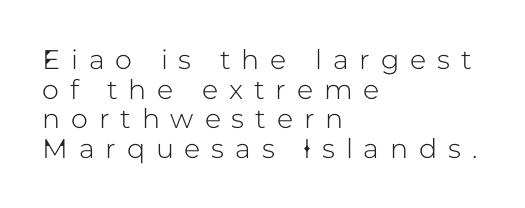
The axis of the letterforms is exactly vertical. All the whitespace from short lines collects on the right. A typesetter would call this leading minimal, almost set solid. Each word looks stretched out because of the extra space between its letters. Type without underlining.
